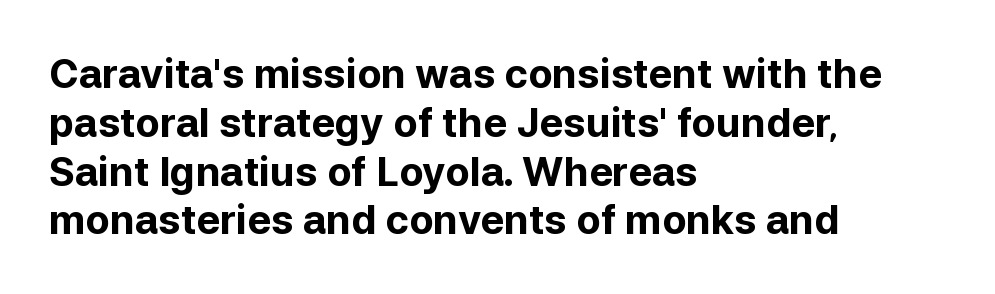
The image shows 40 px bold sans-serif type, upright; set left-aligned, line spacing 1.22x, normal letter spacing, not underlined; low stroke contrast and a medium x-height.
